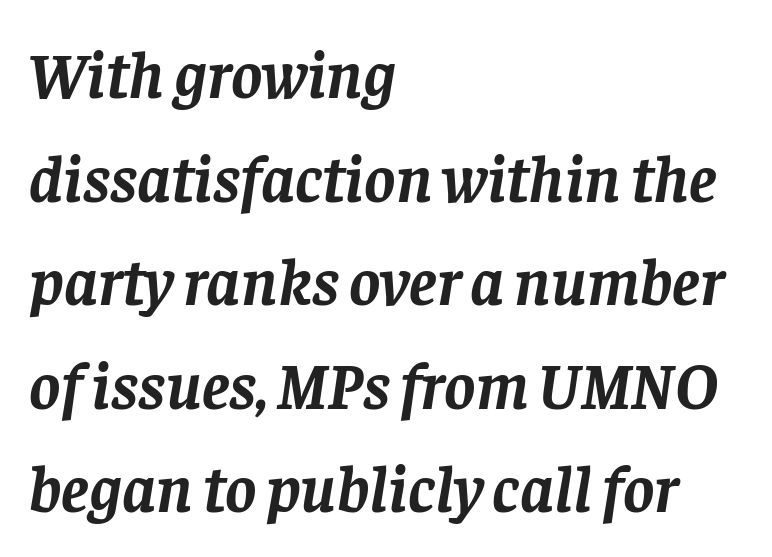
{"serif": "yes", "italic": "yes", "lean": "right", "slant_degrees": 8, "bold": "yes", "weight": "semibold", "width": "normal", "stroke_contrast": "low", "x_height": "large", "monospaced": "no", "underline": "no", "align": "left", "line_spacing": "normal", "line_spacing_ratio": 1.57, "letter_spacing": "normal", "letter_spacing_em": 0.0, "glyph_px": 66}
